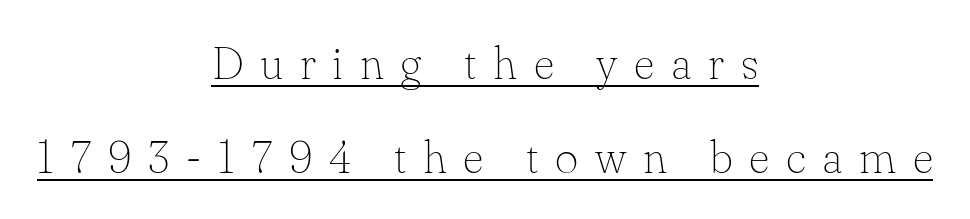
The image shows 45 px thin serif type, upright; set centered, loose line spacing (2.08x), unusually wide letter spacing (+0.37 em), underlined; low stroke contrast and a small x-height.
